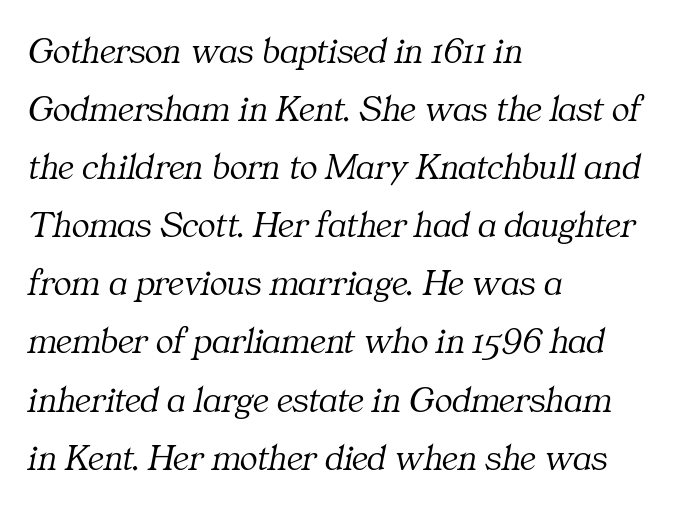
A light-to-regular cut is what we see here. Letters rest on an invisible, unmarked baseline. A typesetter would mark this as italic. Varying glyph widths throughout — classic text-font behaviour. In terms of letterspacing, this is plain default setting. Every row of glyphs begins at an identical x-position on the left.
